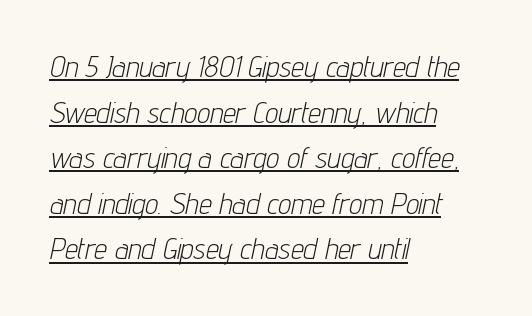
Q: Is the text bold? A: No.
Q: Is the text italic (slanted)? A: Yes, it leans right by about 12 degrees.
Q: Is the text underlined? A: Yes.
Q: How is the paragraph aligned? A: Left-aligned.
Q: Is the spacing between letters normal or unusually wide? A: Normal.
Q: Is the spacing between lines tight, normal or loose? A: Normal.
Q: Width (condensed, normal, or wide)? A: Condensed.
Q: Stroke contrast? A: Low.
Q: x-height? A: Medium.
Q: Monospaced? A: No.
